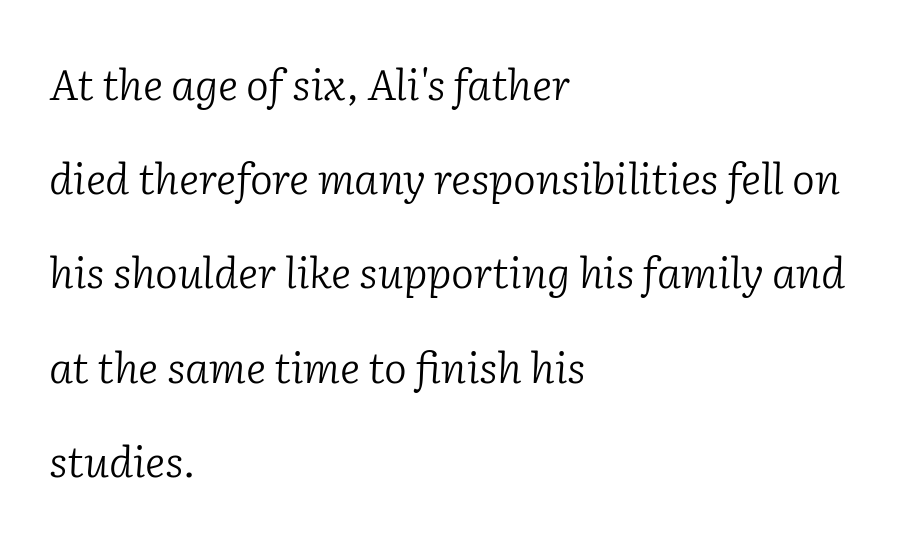
Q: Is the text bold? A: No.
Q: Is the text italic (slanted)? A: Yes, it leans right by about 2 degrees.
Q: Is the typeface a serif or a sans-serif typeface? A: Serif.
Q: Is the text underlined? A: No.
Q: How is the paragraph aligned? A: Left-aligned.
Q: Is the spacing between letters normal or unusually wide? A: Normal.
Q: Is the spacing between lines tight, normal or loose? A: Loose.
Q: Width (condensed, normal, or wide)? A: Normal.
Q: Stroke contrast? A: Low.
Q: x-height? A: Medium.
Q: Monospaced? A: No.
